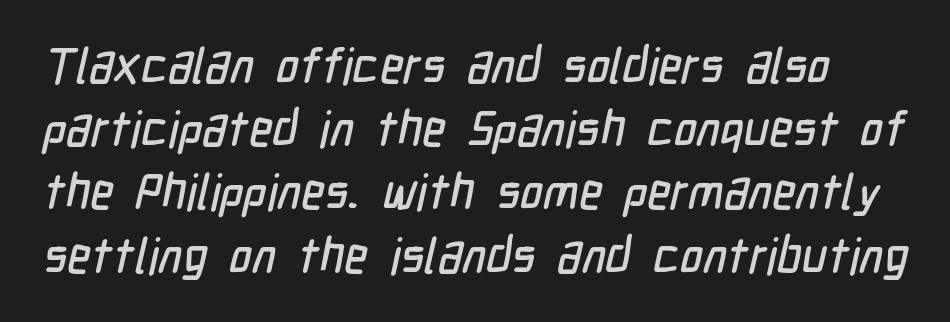
One glance says typical: line gaps are just what's usual. Caption: standard tracking, unaltered. Each letter keeps its own natural width here, so spacing adapts to shape. A sans-serif font was chosen for this passage. The glyphs are unaccompanied by any horizontal stroke below them.
